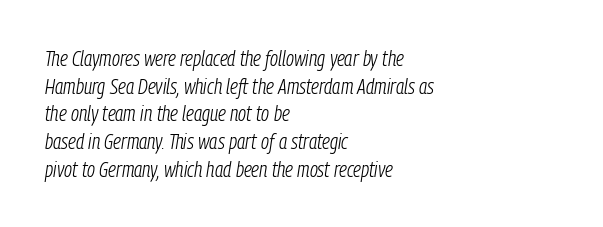
The image shows 21 px text type, italic (leaning right); set left-aligned, normal line spacing (1.32x), normal letter spacing, not underlined.
